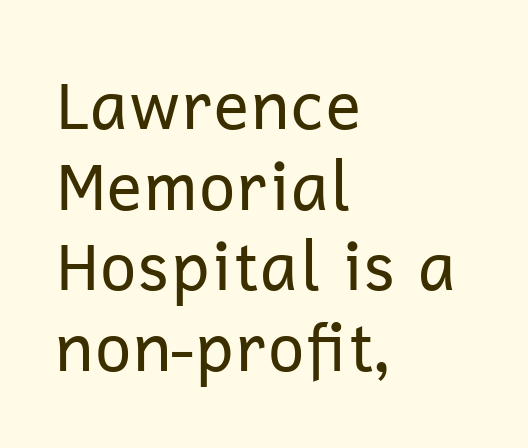
Q: Is the text bold? A: No.
Q: Is the text italic (slanted)? A: No, it is upright.
Q: Is the typeface a serif or a sans-serif typeface? A: Sans-serif.
Q: Is the text underlined? A: No.
Q: How is the paragraph aligned? A: Left-aligned.
Q: Is the spacing between letters normal or unusually wide? A: Normal.
Q: Width (condensed, normal, or wide)? A: Normal.
Q: Stroke contrast? A: Low.
Q: x-height? A: Medium.
Q: Monospaced? A: No.
